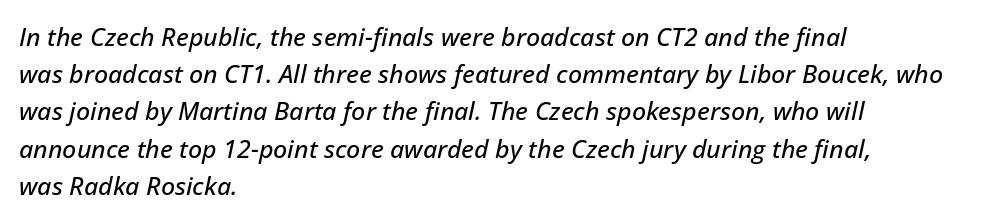
Q: Is the text italic (slanted)? A: Yes, it leans right by about 12 degrees.
Q: Is the text underlined? A: No.
Q: How is the paragraph aligned? A: Left-aligned.
Q: Is the spacing between letters normal or unusually wide? A: Normal.
Q: Is the spacing between lines tight, normal or loose? A: Normal.
